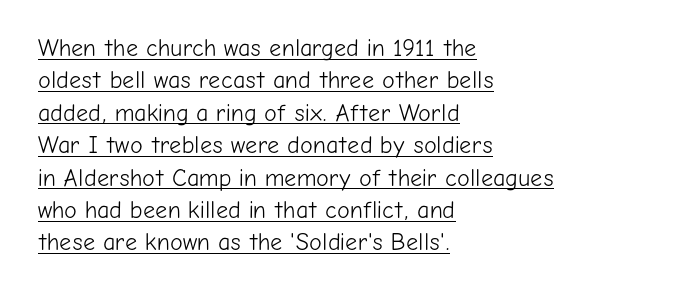
The image shows 24 px text type, upright; set left-aligned, normal line spacing (1.35x), normal letter spacing, underlined.
